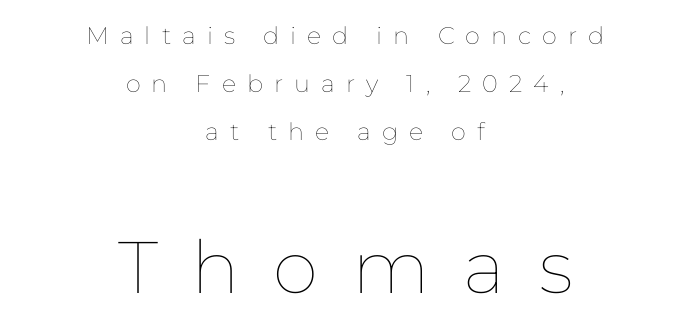
The lines in this sample share a center point and differ in where they start and stop. Words appear elongated and porous because spacing is wide. Descenders are the only things crossing below the line. Do the letters lean? They stand straight.
